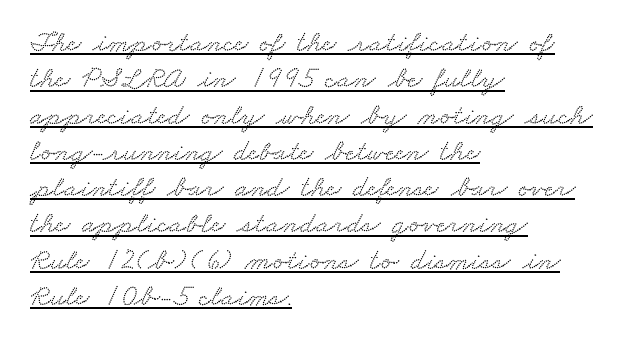
Q: Is the typeface a serif or a sans-serif typeface? A: Serif.
Q: Is the text underlined? A: Yes.
Q: How is the paragraph aligned? A: Left-aligned.
Q: Is the spacing between letters normal or unusually wide? A: Normal.
Q: Width (condensed, normal, or wide)? A: Wide.
Q: Stroke contrast? A: Low.
Q: x-height? A: Small.
Q: Monospaced? A: No.
